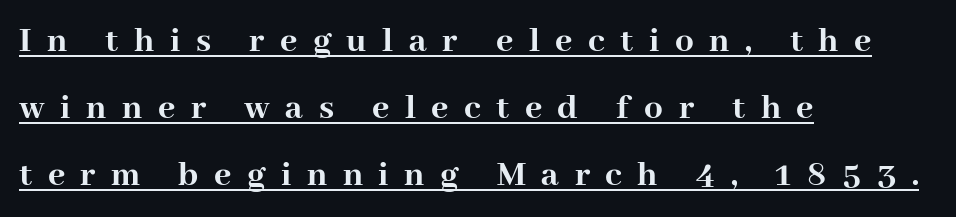
Q: Is the text bold? A: Yes.
Q: Is the text italic (slanted)? A: No, it is upright.
Q: Is the typeface a serif or a sans-serif typeface? A: Serif.
Q: Is the text underlined? A: Yes.
Q: How is the paragraph aligned? A: Left-aligned.
Q: Is the spacing between letters normal or unusually wide? A: Unusually wide.
Q: Width (condensed, normal, or wide)? A: Normal.
Q: Stroke contrast? A: High.
Q: x-height? A: Medium.
Q: Monospaced? A: No.
